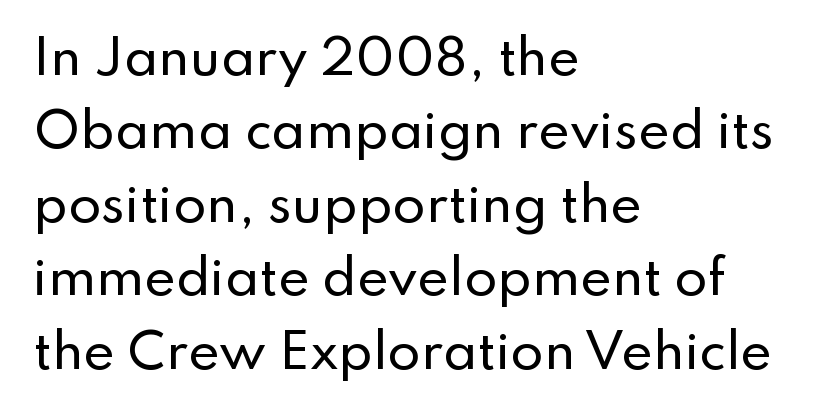
Q: Is the text italic (slanted)? A: No, it is upright.
Q: Is the typeface a serif or a sans-serif typeface? A: Sans-serif.
Q: Is the text underlined? A: No.
Q: How is the paragraph aligned? A: Left-aligned.
Q: Is the spacing between letters normal or unusually wide? A: Normal.
Q: Is the spacing between lines tight, normal or loose? A: Normal.
Q: Width (condensed, normal, or wide)? A: Normal.
Q: Stroke contrast? A: Low.
Q: x-height? A: Small.
Q: Monospaced? A: No.
